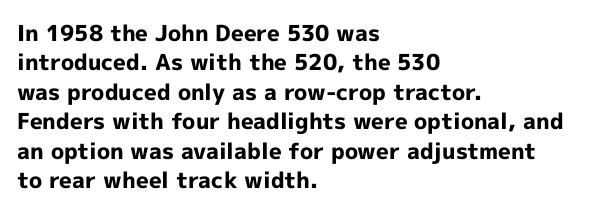
The image shows 22 px bold type, upright; set left-aligned, normal line spacing (1.34x), normal letter spacing, not underlined.
